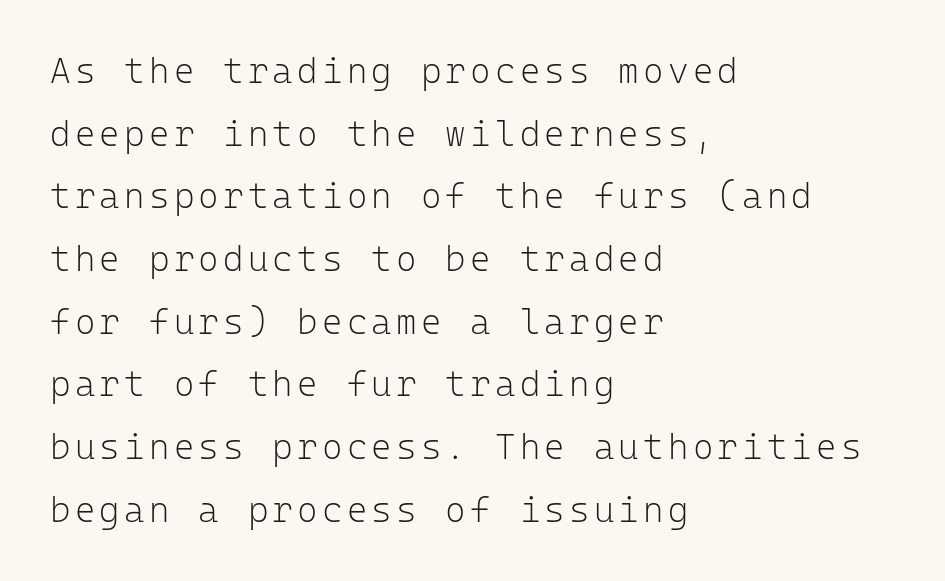
{"serif": "no", "italic": "no", "bold": "no", "weight": "light", "width": "normal", "stroke_contrast": "low", "x_height": "medium", "monospaced": "yes", "underline": "no", "align": "left", "line_spacing_ratio": 1.79, "glyph_px": 35}
